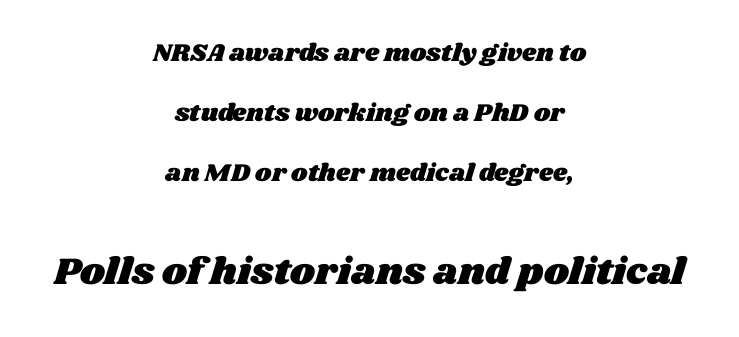
Leading: increased. What stands out about the letter spacing? Nothing — it is the standard amount. The specimen omits any rule beneath the text block's lines. Look at the glyph heights: the lower group is clearly the bigger setting. Looks like regular typesetting: each glyph gets only the width it needs.
